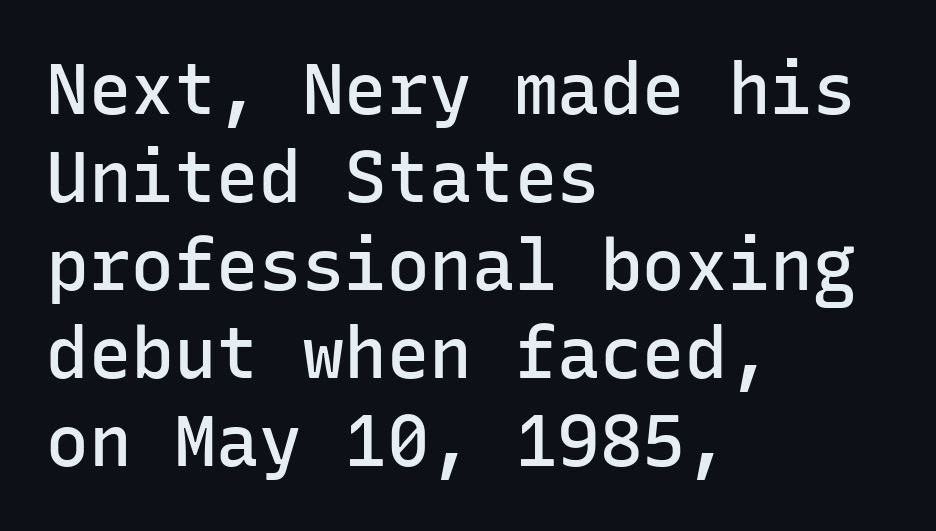
{"serif": "no", "italic": "no", "bold": "semi", "weight": "semibold", "width": "normal", "stroke_contrast": "low", "x_height": "medium", "monospaced": "yes", "underline": "no", "align": "left", "line_spacing_ratio": 1.24, "letter_spacing": "normal", "letter_spacing_em": 0.0, "glyph_px": 71}
